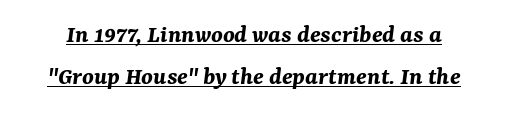
The image shows 26 px bold type, italic (leaning right); set normal line spacing (1.61x), normal letter spacing, underlined.
